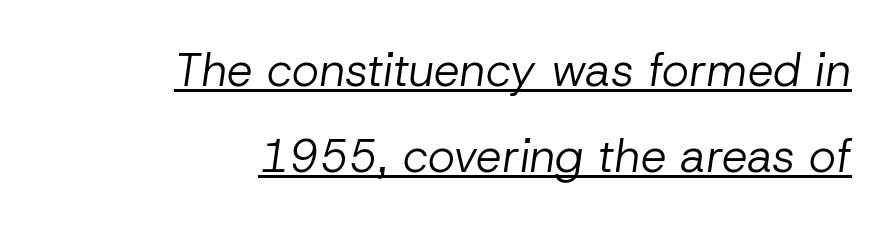
The image shows 46 px regular-weight type, italic (leaning right); set right-aligned, line spacing 1.86x, normal letter spacing, underlined; low stroke contrast and a medium x-height.
